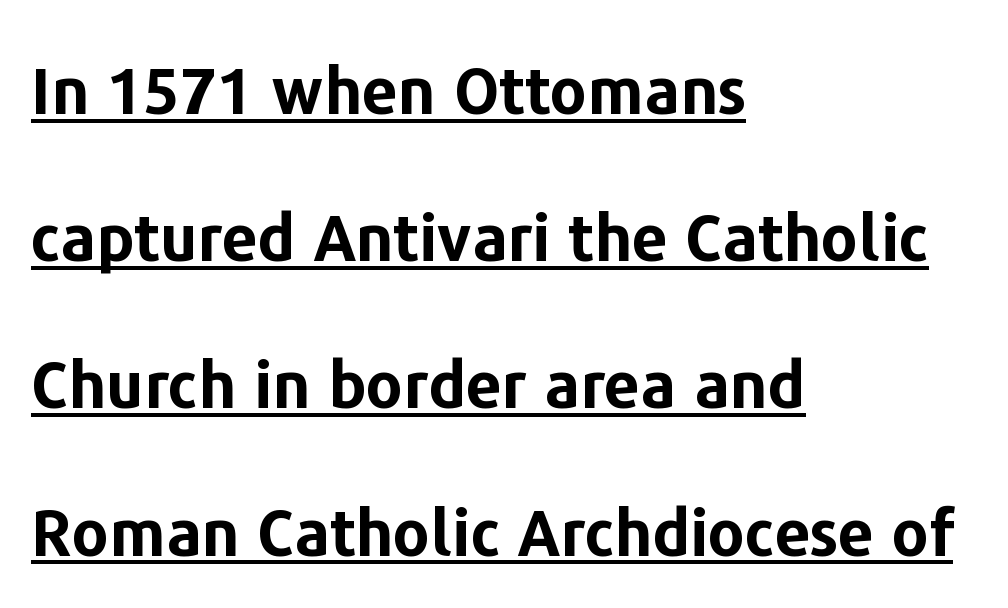
The image shows 64 px bold sans-serif type, upright; set left-aligned, loose line spacing (2.3x), normal letter spacing, underlined; low stroke contrast and a medium x-height.
